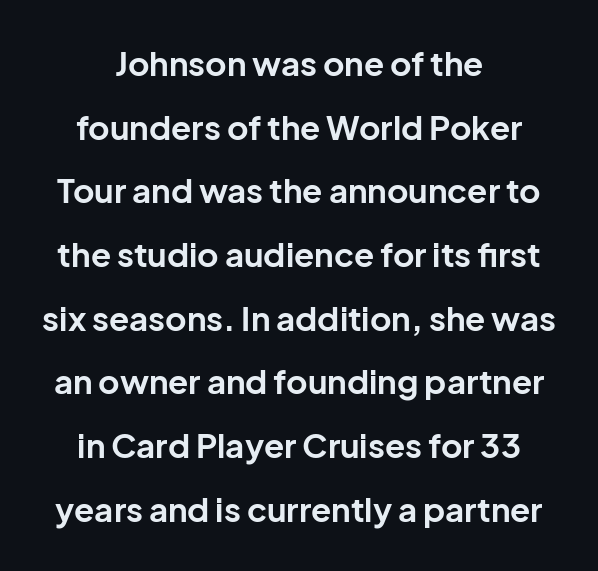
The image shows 33 px bold sans-serif type, upright; set centered, loose line spacing (1.93x), normal letter spacing, not underlined; low stroke contrast and a medium x-height.
